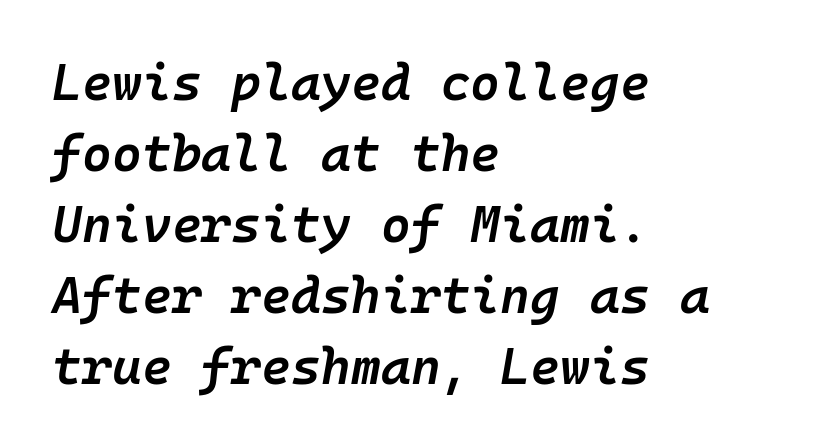
The font's italic variant was chosen for this text. This sample has the even, mechanical cadence of fixed-width lettering. Look at the stroke-to-counter ratio: somewhat heavy, a semibold. Leading matches the norm, producing a regular column. Words appear dense and cohesive because spacing is normal. One-word summary of the alignment: left.
